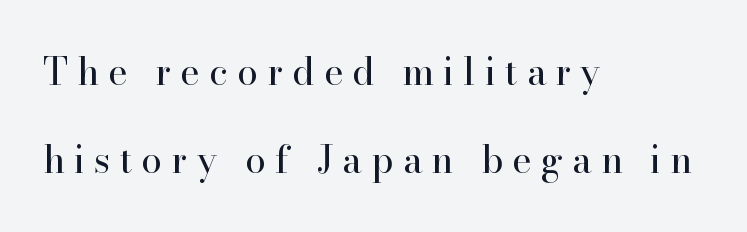
The face looks like a standard text weight, possibly lighter. Observe the wide spacing: letters keep a clear distance from each other. Airy leading. In terms of posture, this sample is upright. The face used here is seriffed, in the tradition of book romans. The compositor pushed each line to the left boundary.
